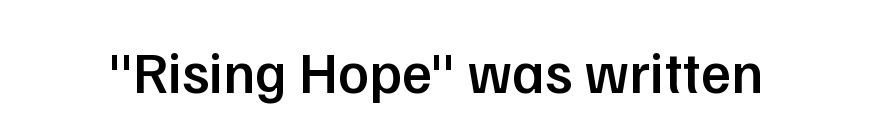
The image shows 58 px semibold sans-serif type, upright; set normal letter spacing, not underlined; low stroke contrast and a medium x-height.
